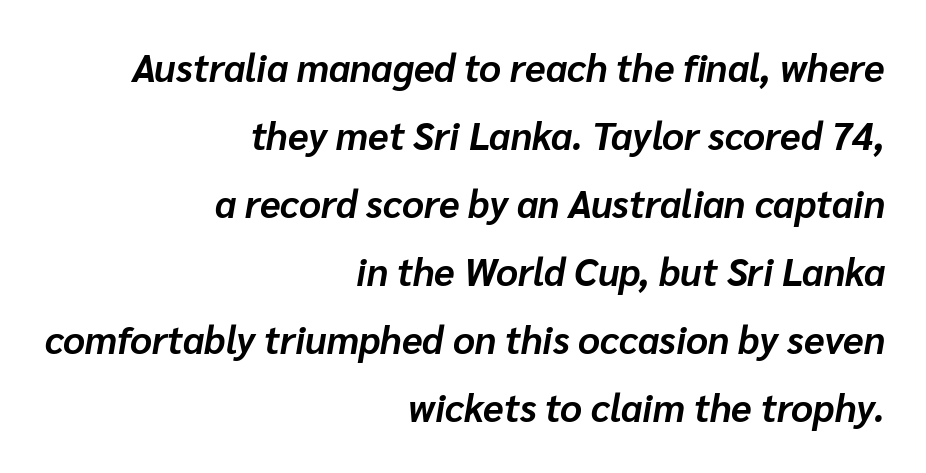
The image shows 38 px bold type, italic (leaning right); set right-aligned, line spacing 1.79x, normal letter spacing, not underlined; low stroke contrast and a medium x-height.
